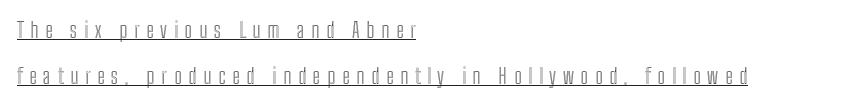
The image shows 21 px text type, upright; set left-aligned, loose line spacing (2.2x), unusually wide letter spacing (+0.32 em), underlined.
